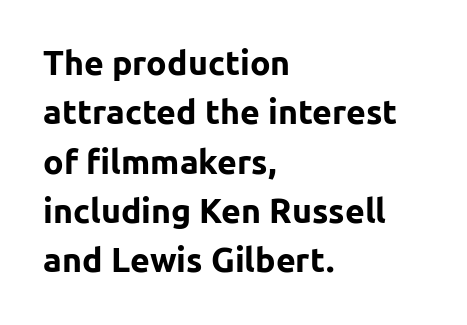
Q: Is the text bold? A: Yes.
Q: Is the text italic (slanted)? A: No, it is upright.
Q: Is the typeface a serif or a sans-serif typeface? A: Sans-serif.
Q: Is the text underlined? A: No.
Q: How is the paragraph aligned? A: Left-aligned.
Q: Is the spacing between letters normal or unusually wide? A: Normal.
Q: Is the spacing between lines tight, normal or loose? A: Normal.
Q: Width (condensed, normal, or wide)? A: Normal.
Q: Stroke contrast? A: Low.
Q: x-height? A: Medium.
Q: Monospaced? A: No.
